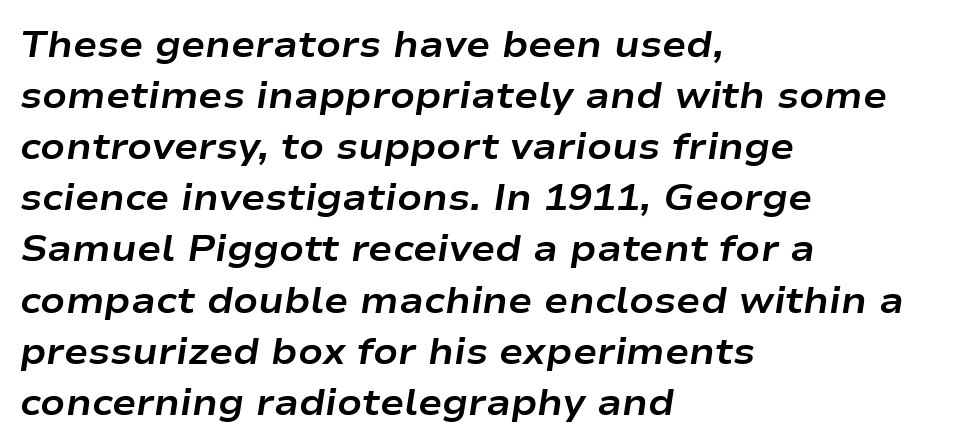
{"italic": "yes", "lean": "right", "slant_degrees": 9, "bold": "yes", "weight": "bold", "width": "wide", "stroke_contrast": "low", "x_height": "medium", "monospaced": "no", "underline": "no", "align": "left", "line_spacing": "normal", "line_spacing_ratio": 1.42, "letter_spacing": "normal", "letter_spacing_em": 0.0, "glyph_px": 36}
